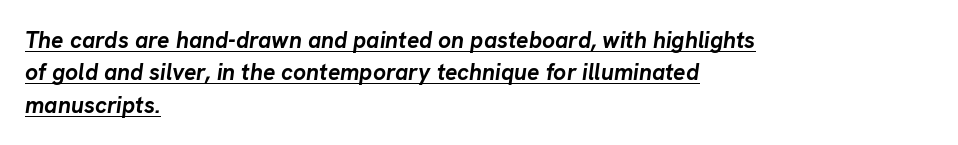
The image shows 23 px bold type, italic (leaning right); set left-aligned, normal line spacing (1.41x), normal letter spacing, underlined.
